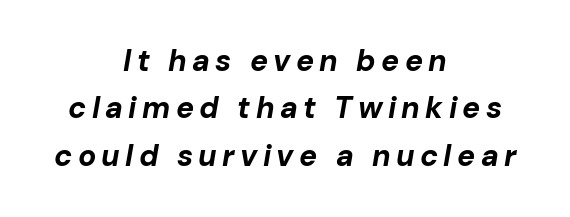
Q: Is the text bold? A: Yes.
Q: Is the text italic (slanted)? A: Yes, it leans right by about 10 degrees.
Q: Is the text underlined? A: No.
Q: How is the paragraph aligned? A: Centered.
Q: Is the spacing between lines tight, normal or loose? A: Normal.
Q: Width (condensed, normal, or wide)? A: Normal.
Q: Stroke contrast? A: Low.
Q: x-height? A: Medium.
Q: Monospaced? A: No.
